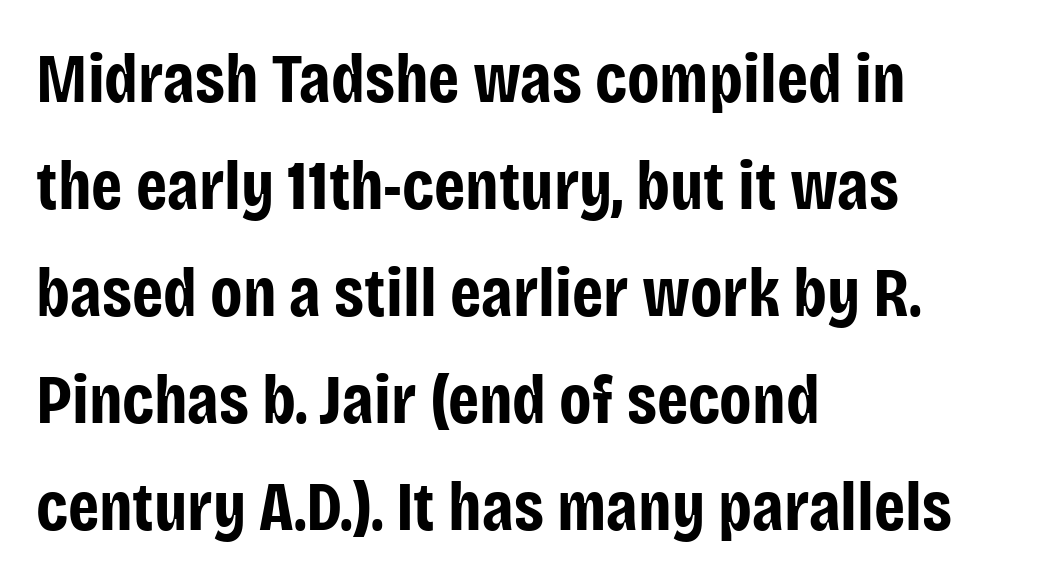
{"serif": "no", "italic": "no", "bold": "yes", "weight": "bold", "width": "condensed", "stroke_contrast": "low", "x_height": "large", "monospaced": "no", "underline": "no", "align": "left", "line_spacing": "normal", "line_spacing_ratio": 1.53, "letter_spacing": "normal", "letter_spacing_em": 0.0, "glyph_px": 70}
